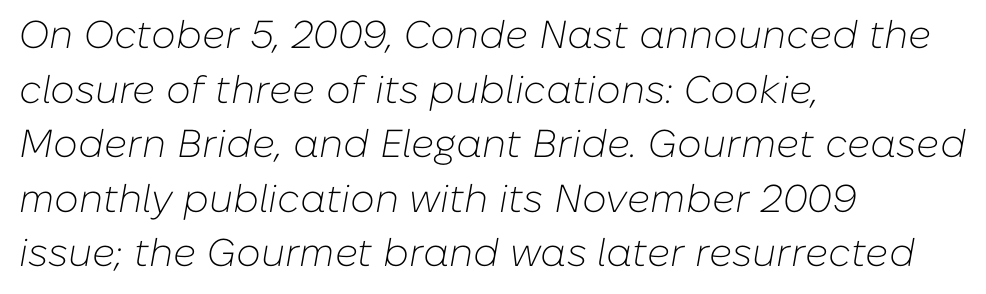
The specimen reads as italic at a glance. Is this a heavy cut? Hardly; it is regular or lighter. Quick note: interline space is typical. Think of a printed novel: that variable character pitch is what you see here.
